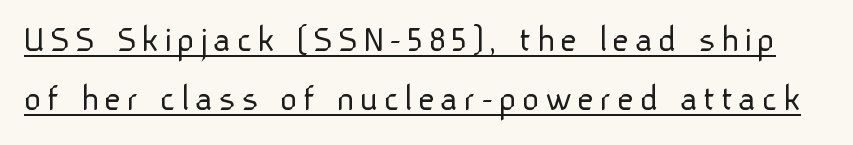
{"serif": "no", "italic": "no", "bold": "no", "weight": "light", "width": "normal", "stroke_contrast": "low", "x_height": "medium", "monospaced": "no", "underline": "yes", "line_spacing": "normal", "line_spacing_ratio": 1.55, "glyph_px": 38}
